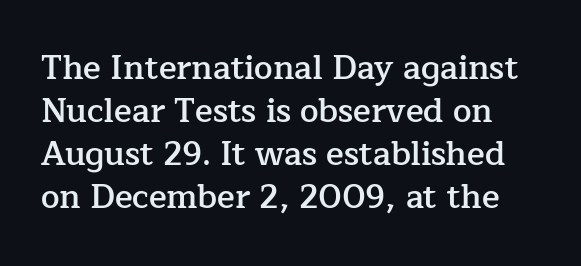
{"serif": "yes", "italic": "no", "bold": "semi", "weight": "semibold", "width": "normal", "stroke_contrast": "low", "x_height": "medium", "monospaced": "no", "underline": "no", "line_spacing": "normal", "line_spacing_ratio": 1.3, "letter_spacing": "normal", "letter_spacing_em": 0.0, "glyph_px": 33}
